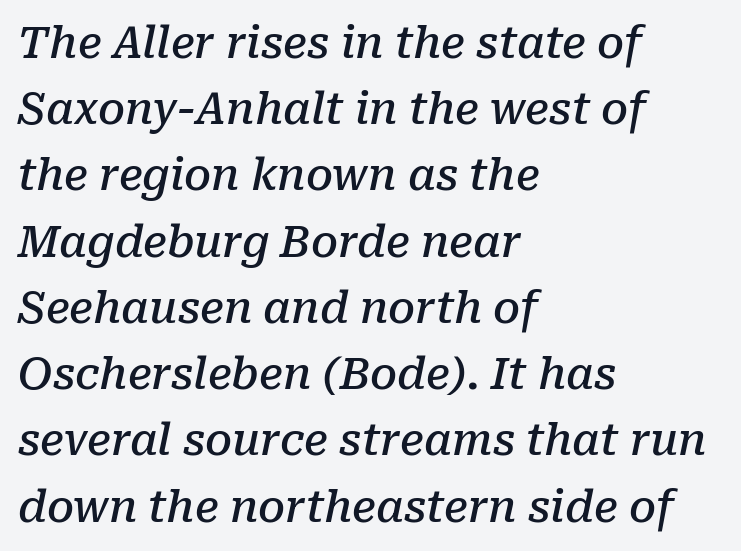
{"serif": "yes", "italic": "yes", "lean": "right", "slant_degrees": 10, "bold": "semi", "weight": "semibold", "width": "normal", "stroke_contrast": "low", "x_height": "medium", "monospaced": "no", "underline": "no", "align": "left", "line_spacing": "normal", "line_spacing_ratio": 1.54, "letter_spacing": "normal", "letter_spacing_em": 0.0, "glyph_px": 43}
